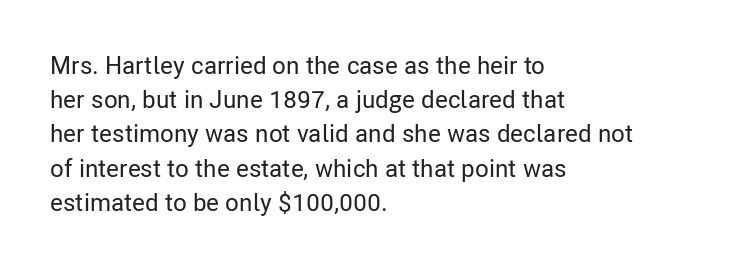
Q: Is the text italic (slanted)? A: No, it is upright.
Q: Is the text underlined? A: No.
Q: How is the paragraph aligned? A: Left-aligned.
Q: Is the spacing between letters normal or unusually wide? A: Normal.
Q: Is the spacing between lines tight, normal or loose? A: Normal.
